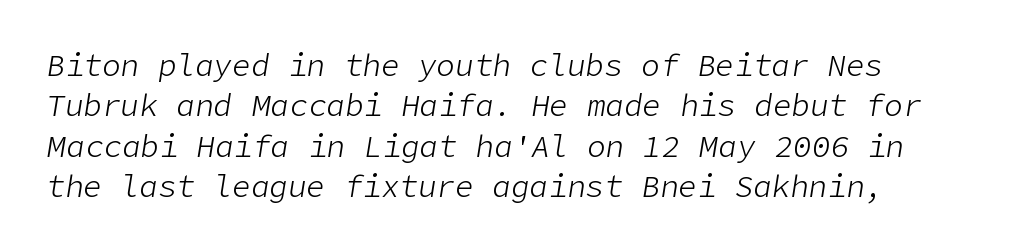
A quiet, ordinary-to-light weight characterises the typeface. Nobody drew a line under any word here. The text carries the slant typical of an italic or oblique font. The designer left line spacing at the default. The paragraph has a hard left edge and a soft right edge.
